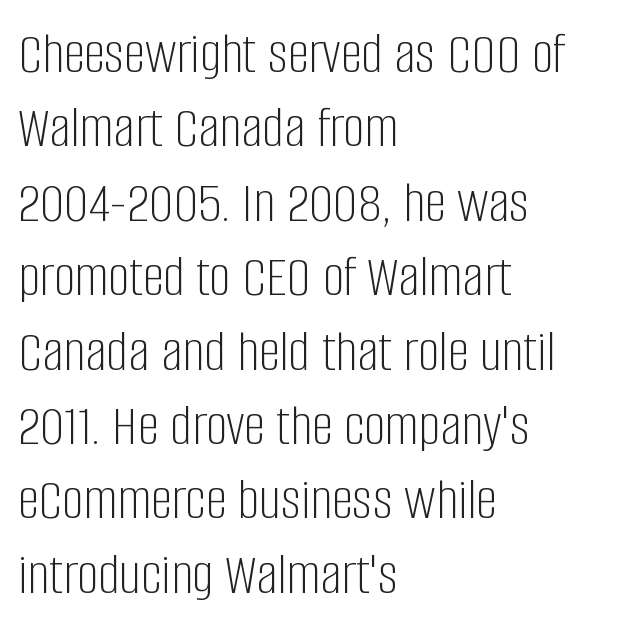
The image shows 60 px light, condensed sans-serif type, upright; set left-aligned, line spacing 1.24x, normal letter spacing, not underlined; low stroke contrast and a large x-height.
